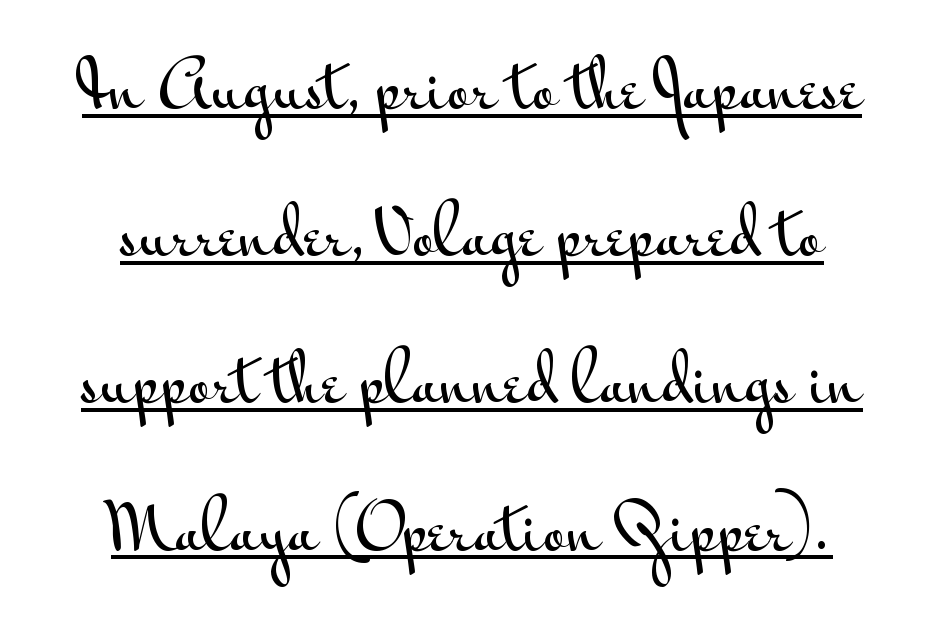
The rendering uses a large line-height, opening up the rows. A continuous stroke trails under the words, as in a hyperlink. Words appear dense and cohesive because spacing is normal. The passage shown is typed in a proportional face where columns would drift. A typesetter would label this face a sans.
